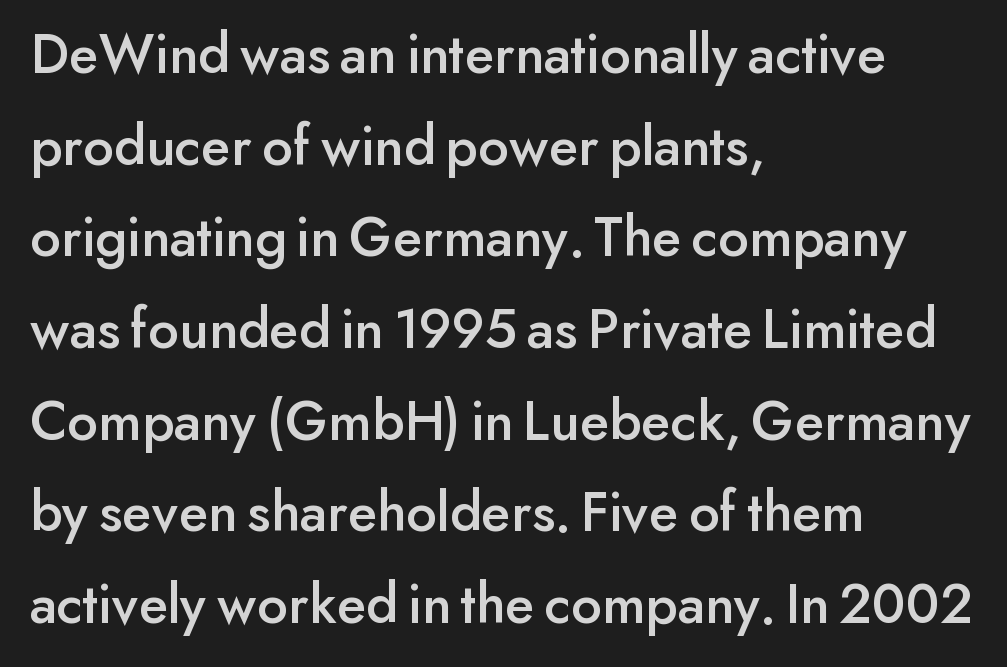
{"serif": "no", "italic": "no", "width": "normal", "stroke_contrast": "low", "x_height": "small", "monospaced": "no", "underline": "no", "align": "left", "line_spacing": "normal", "line_spacing_ratio": 1.58, "letter_spacing": "normal", "letter_spacing_em": 0.0, "glyph_px": 58}
